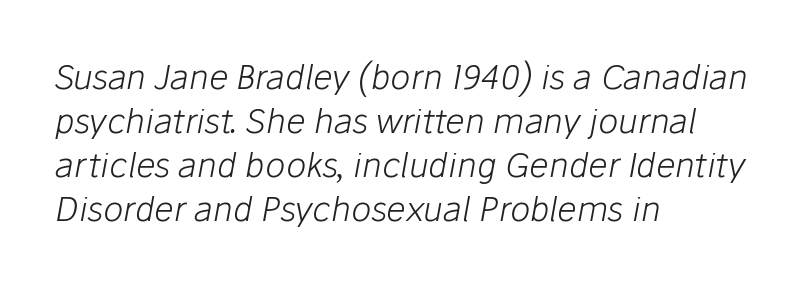
{"italic": "yes", "lean": "right", "slant_degrees": 10, "bold": "no", "weight": "light", "width": "normal", "stroke_contrast": "low", "x_height": "medium", "monospaced": "no", "underline": "no", "align": "left", "line_spacing": "normal", "line_spacing_ratio": 1.29, "letter_spacing": "normal", "letter_spacing_em": 0.0, "glyph_px": 34}
